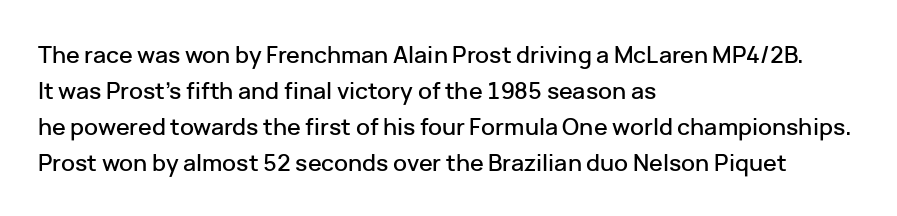
The passage shown has conventional tracking throughout. The axis of the letterforms is exactly vertical. In CSS terms this would be text-align: left. The area under the type is left untouched.
